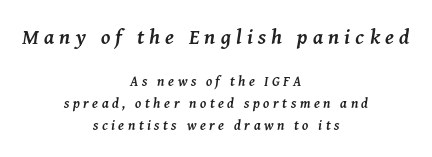
Q: Is the text bold? A: Yes.
Q: Is the text italic (slanted)? A: Yes, it leans right by about 8 degrees.
Q: Is the text underlined? A: No.
Q: How is the paragraph aligned? A: Centered.
Q: Is the spacing between letters normal or unusually wide? A: Unusually wide.
Q: Is the spacing between lines tight, normal or loose? A: Normal.
Q: Which block of text is set in a larger size, the first (top) or the second (bottom)? A: The first (top) one.
